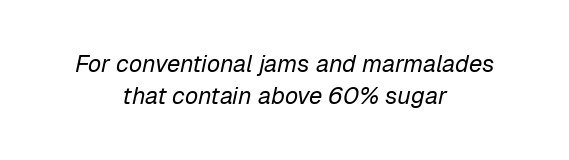
The image shows 24 px text type, italic (leaning right); set centered, normal line spacing (1.35x), normal letter spacing, not underlined.
